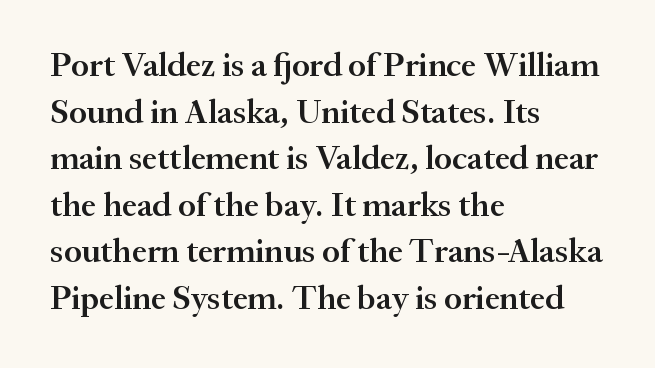
{"serif": "yes", "italic": "no", "bold": "semi", "weight": "semibold", "width": "normal", "stroke_contrast": "medium", "x_height": "small", "monospaced": "no", "underline": "no", "align": "left", "line_spacing": "normal", "line_spacing_ratio": 1.37, "letter_spacing": "normal", "letter_spacing_em": 0.0, "glyph_px": 34}
